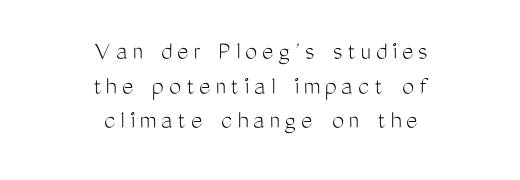
The image shows 27 px text type, upright; set centered, normal line spacing (1.28x), not underlined.
